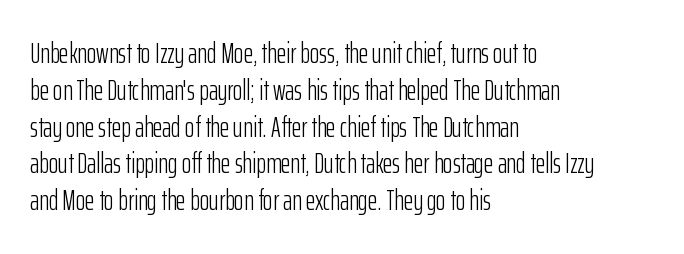
Q: Is the text bold? A: No.
Q: Is the text italic (slanted)? A: No, it is upright.
Q: Is the typeface a serif or a sans-serif typeface? A: Sans-serif.
Q: Is the text underlined? A: No.
Q: How is the paragraph aligned? A: Left-aligned.
Q: Is the spacing between letters normal or unusually wide? A: Normal.
Q: Is the spacing between lines tight, normal or loose? A: Normal.
Q: Width (condensed, normal, or wide)? A: Condensed.
Q: Stroke contrast? A: Low.
Q: x-height? A: Medium.
Q: Monospaced? A: No.
